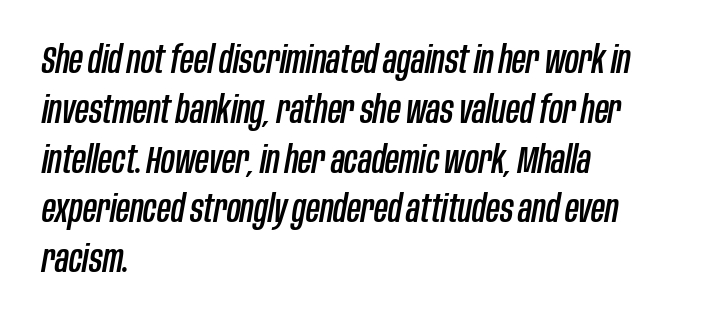
Q: Is the text italic (slanted)? A: Yes, it leans right by about 10 degrees.
Q: Is the text underlined? A: No.
Q: How is the paragraph aligned? A: Left-aligned.
Q: Is the spacing between letters normal or unusually wide? A: Normal.
Q: Is the spacing between lines tight, normal or loose? A: Normal.
Q: Width (condensed, normal, or wide)? A: Condensed.
Q: Stroke contrast? A: Low.
Q: x-height? A: Large.
Q: Monospaced? A: No.
